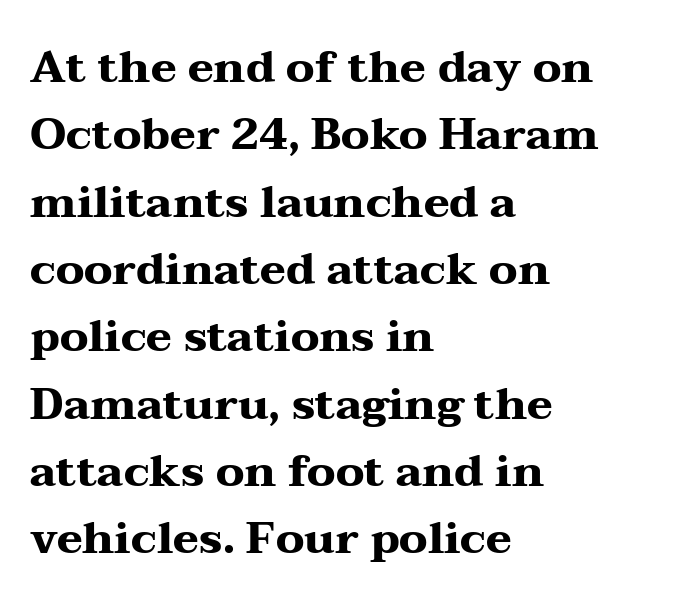
Q: Is the text bold? A: Yes.
Q: Is the text italic (slanted)? A: No, it is upright.
Q: Is the typeface a serif or a sans-serif typeface? A: Serif.
Q: Is the text underlined? A: No.
Q: How is the paragraph aligned? A: Left-aligned.
Q: Is the spacing between letters normal or unusually wide? A: Normal.
Q: Is the spacing between lines tight, normal or loose? A: Normal.
Q: Width (condensed, normal, or wide)? A: Wide.
Q: Stroke contrast? A: Medium.
Q: x-height? A: Medium.
Q: Monospaced? A: No.
